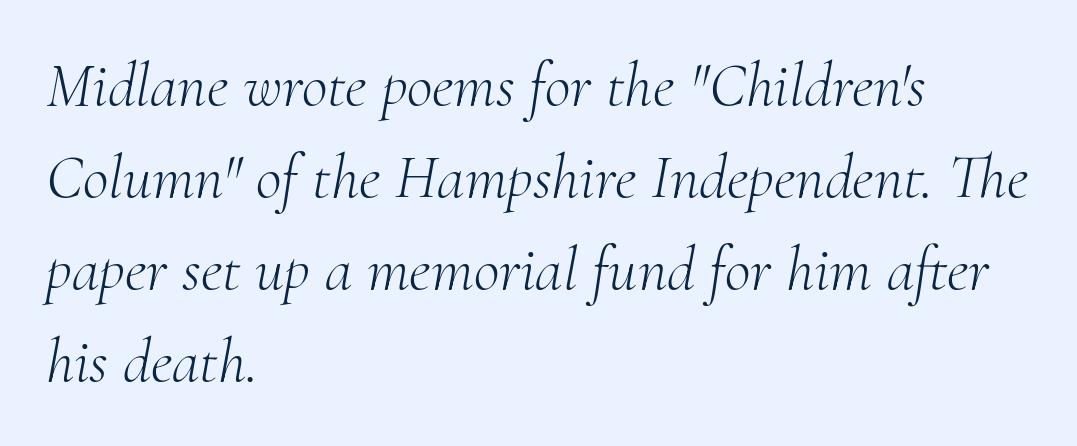
Caption: multi-line text, flush left, ragged right. Is this a sans? No — the strokes have serifs. A typesetter would call this proportional, since set widths differ per character. The font's italic variant was chosen for this text. Just letters on the line, the space beneath them empty. Vertically, the passage feels balanced, rows spaced as you'd expect.
